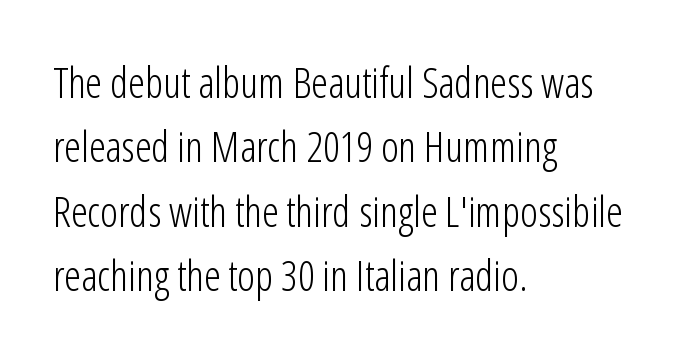
Q: Is the text bold? A: No.
Q: Is the text italic (slanted)? A: No, it is upright.
Q: Is the typeface a serif or a sans-serif typeface? A: Sans-serif.
Q: Is the text underlined? A: No.
Q: How is the paragraph aligned? A: Left-aligned.
Q: Is the spacing between letters normal or unusually wide? A: Normal.
Q: Is the spacing between lines tight, normal or loose? A: Normal.
Q: Width (condensed, normal, or wide)? A: Condensed.
Q: Stroke contrast? A: Low.
Q: x-height? A: Medium.
Q: Monospaced? A: No.
